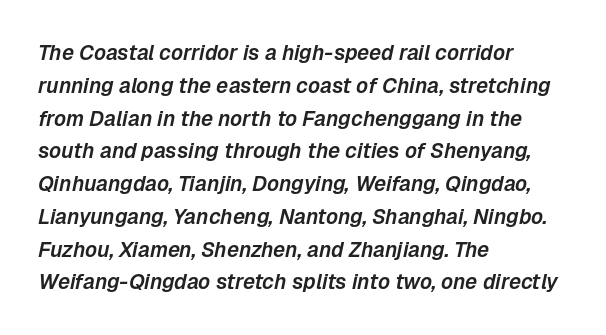
Rendered with sloped, italic letterforms. Observe the ordinary spacing: letters are neighbours, not strangers. A typesetter would call this leading conventional body-copy spacing. The rag falls on the right side of this text block. Bare-footed words on every line.
